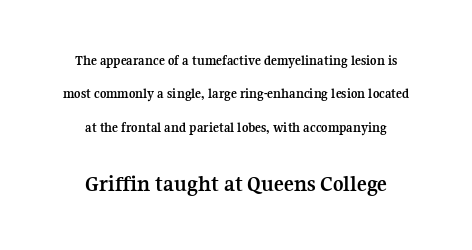
The image shows 23 px bold type, upright; set centered, loose line spacing (2.38x), normal letter spacing, not underlined; the second (bottom) block is 1.64x larger.
